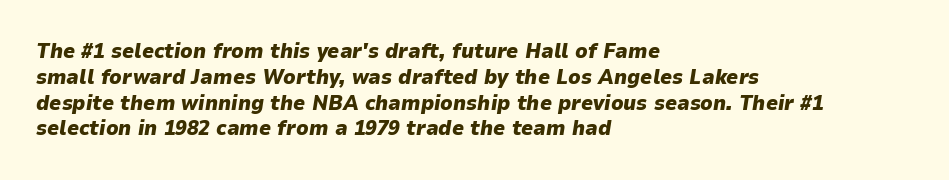
Words appear dense and cohesive because spacing is normal. If you drew a line through each stem, it would be angled. The strokes are fattened all the way to bold. Descender tails drop into unmarked territory.
